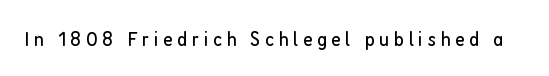
{"italic": "no", "bold": "no", "underline": "no", "letter_spacing": "wide", "letter_spacing_em": 0.22, "glyph_px": 21}
